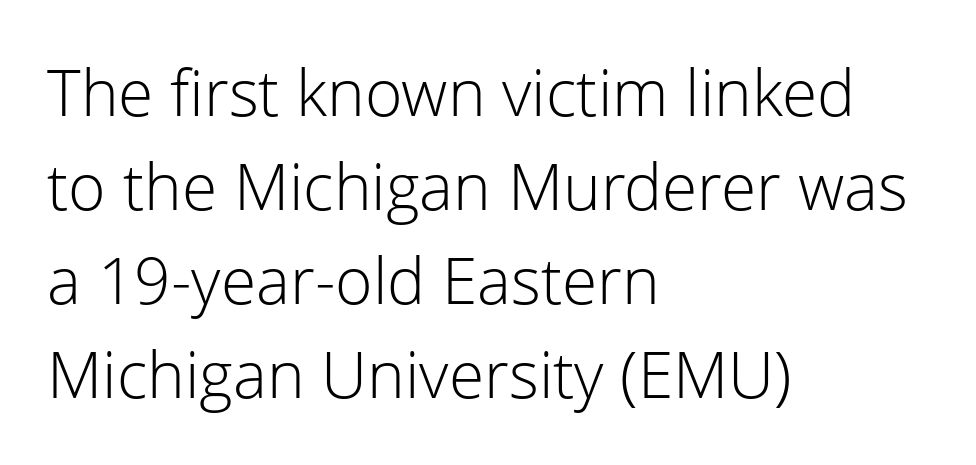
The image shows 64 px light sans-serif type, upright; set left-aligned, normal line spacing (1.47x), normal letter spacing, not underlined; low stroke contrast and a medium x-height.
